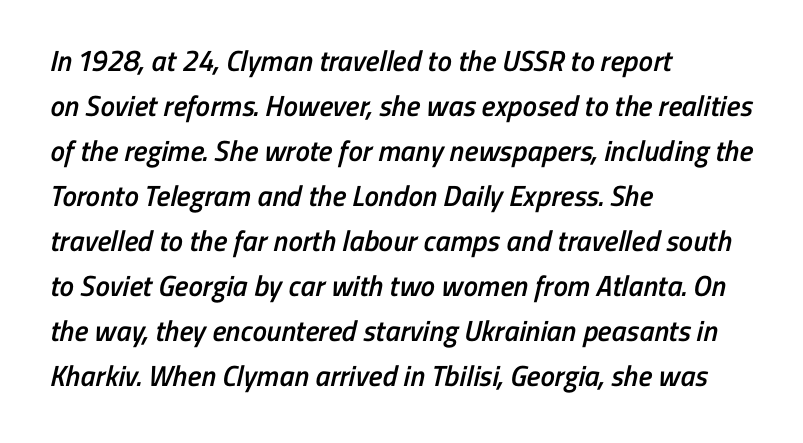
{"serif": "no", "bold": "semi", "weight": "semibold", "width": "condensed", "stroke_contrast": "low", "x_height": "medium", "monospaced": "no", "underline": "no", "align": "left", "line_spacing": "normal", "line_spacing_ratio": 1.55, "letter_spacing": "normal", "letter_spacing_em": 0.0, "glyph_px": 29}
